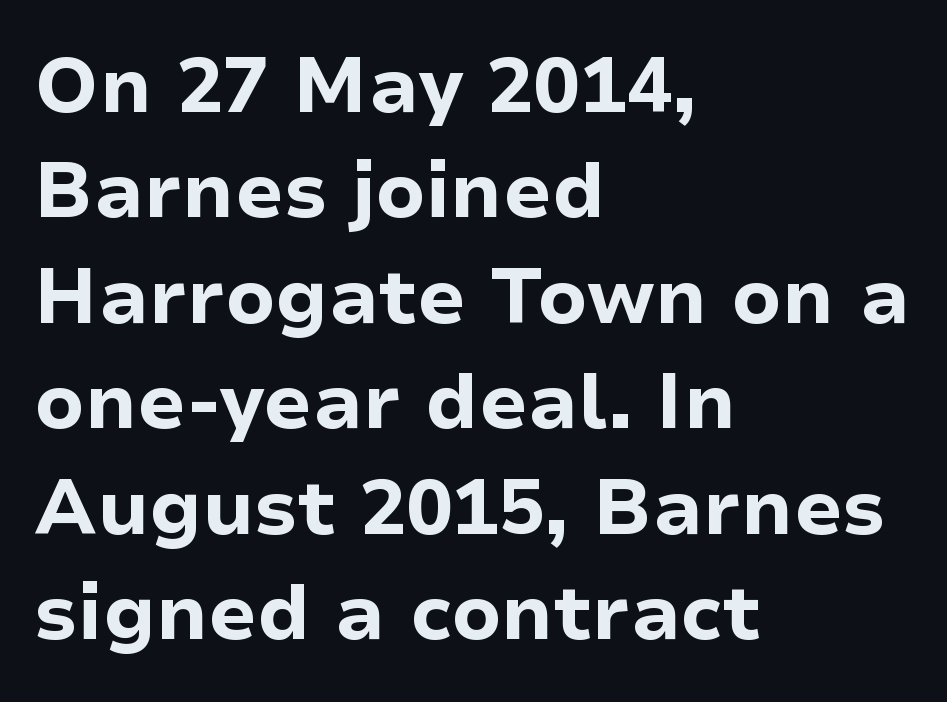
Q: Is the text bold? A: Yes.
Q: Is the text italic (slanted)? A: No, it is upright.
Q: Is the typeface a serif or a sans-serif typeface? A: Sans-serif.
Q: Is the text underlined? A: No.
Q: How is the paragraph aligned? A: Left-aligned.
Q: Is the spacing between letters normal or unusually wide? A: Normal.
Q: Is the spacing between lines tight, normal or loose? A: Normal.
Q: Width (condensed, normal, or wide)? A: Normal.
Q: Stroke contrast? A: Low.
Q: x-height? A: Medium.
Q: Monospaced? A: No.
